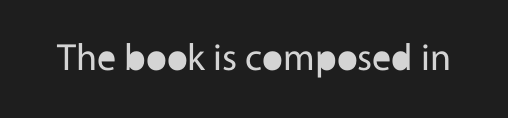
The weight would be labelled regular, book, light, or lighter still. The axis of the letterforms is exactly vertical. Only glyphs here, with clear space below each row. You could not count columns in this text — the font is proportionally spaced. In terms of letterspacing, this is plain default setting. Are there feet on the stems? There aren't — it's a sans.
